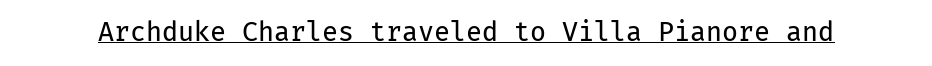
The image shows 26 px text type, upright; set normal letter spacing, underlined.
